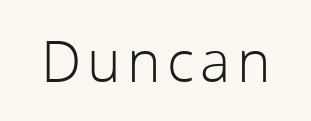
The image shows 57 px light sans-serif type, upright; set not underlined; low stroke contrast and a medium x-height.
